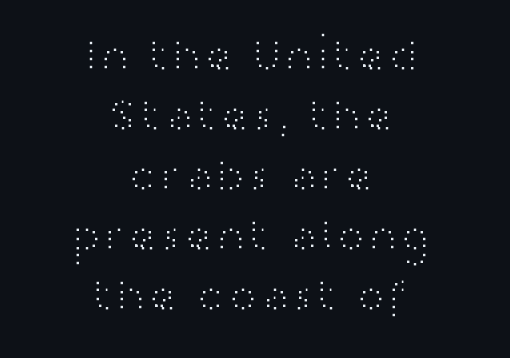
Weight: not bold — regular or lighter. Style check: upright. Line starts and ends both wander, symmetrically. Default kerning and tracking; the words read as compact shapes. Here the designer chose a conventional face with non-uniform glyph widths.
